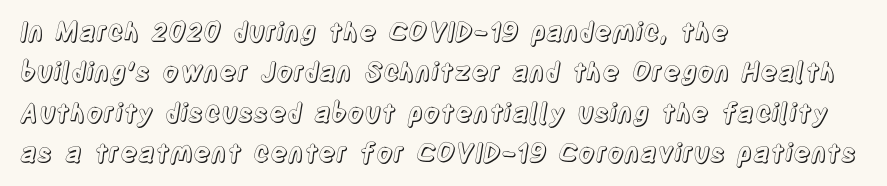
The image shows 26 px text type; set left-aligned, normal line spacing (1.55x), normal letter spacing, not underlined.
